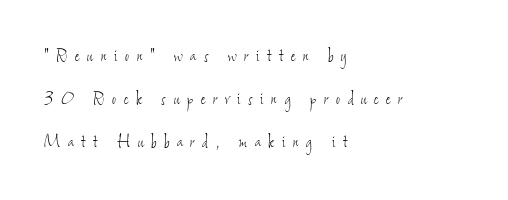
{"bold": "no", "underline": "no", "align": "left", "line_spacing": "loose", "line_spacing_ratio": 2.04, "letter_spacing": "wide", "letter_spacing_em": 0.37, "glyph_px": 21}
